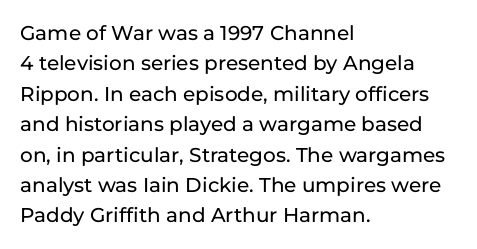
The image shows 20 px text type, upright; set left-aligned, normal line spacing (1.52x), normal letter spacing, not underlined.
